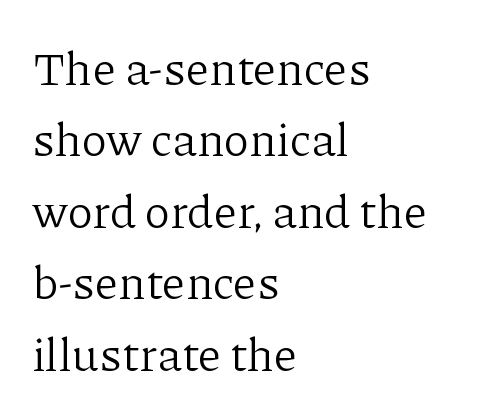
Q: Is the text bold? A: No.
Q: Is the text italic (slanted)? A: No, it is upright.
Q: Is the typeface a serif or a sans-serif typeface? A: Serif.
Q: Is the text underlined? A: No.
Q: How is the paragraph aligned? A: Left-aligned.
Q: Is the spacing between letters normal or unusually wide? A: Normal.
Q: Is the spacing between lines tight, normal or loose? A: Normal.
Q: Width (condensed, normal, or wide)? A: Normal.
Q: Stroke contrast? A: Low.
Q: x-height? A: Medium.
Q: Monospaced? A: No.
